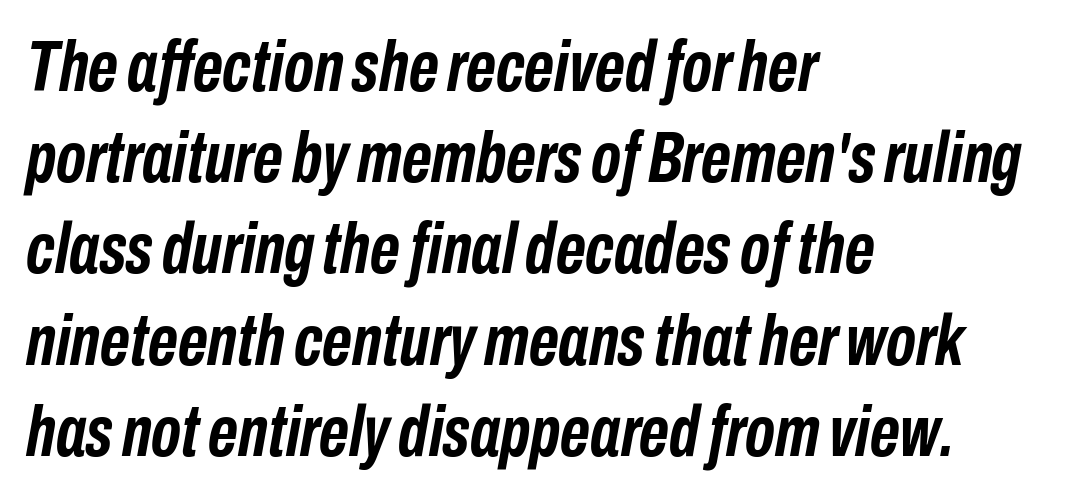
{"italic": "yes", "lean": "right", "slant_degrees": 10, "bold": "yes", "weight": "semibold", "width": "condensed", "stroke_contrast": "low", "x_height": "medium", "monospaced": "no", "underline": "no", "align": "left", "line_spacing": "normal", "line_spacing_ratio": 1.25, "letter_spacing": "normal", "letter_spacing_em": 0.0, "glyph_px": 73}
